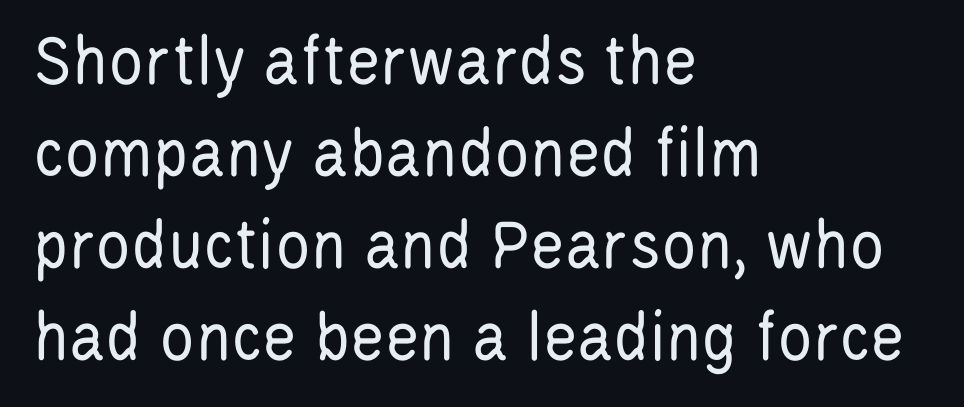
The specimen reads as upright at a glance. Character widths vary here, with narrow letters taking less room than wide ones. The foot of each line stays bare and open. Horizontally, the lines are justified to the leading edge only. In terms of letterspacing, this is plain default setting. Normally led — the rows are evenly, conventionally spaced.
